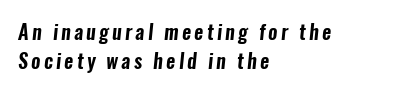
{"underline": "no", "align": "left", "line_spacing": "normal", "line_spacing_ratio": 1.47, "glyph_px": 20}
